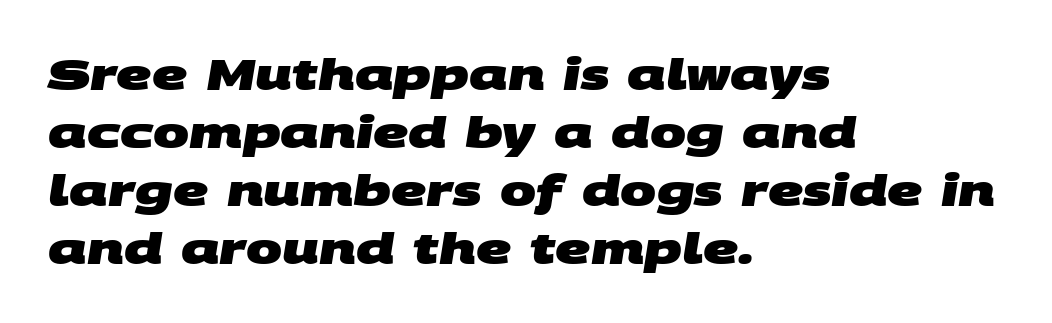
{"serif": "no", "bold": "yes", "weight": "heavy", "width": "wide", "stroke_contrast": "medium", "x_height": "large", "monospaced": "no", "underline": "no", "align": "left", "line_spacing": "normal", "line_spacing_ratio": 1.35, "letter_spacing": "normal", "letter_spacing_em": 0.0, "glyph_px": 43}
